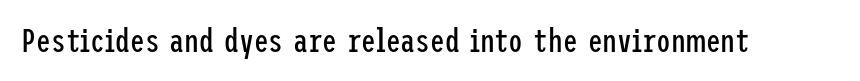
Q: Is the text bold? A: No.
Q: Is the text italic (slanted)? A: No, it is upright.
Q: Is the typeface a serif or a sans-serif typeface? A: Sans-serif.
Q: Is the text underlined? A: No.
Q: Is the spacing between letters normal or unusually wide? A: Normal.
Q: Width (condensed, normal, or wide)? A: Condensed.
Q: Stroke contrast? A: Low.
Q: x-height? A: Medium.
